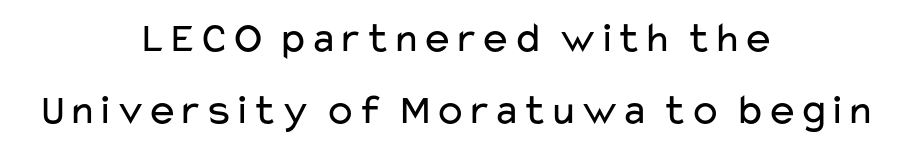
The image shows 43 px regular-weight, wide sans-serif type, upright; set centered, normal line spacing (1.67x), normal letter spacing, not underlined; low stroke contrast and a medium x-height.
